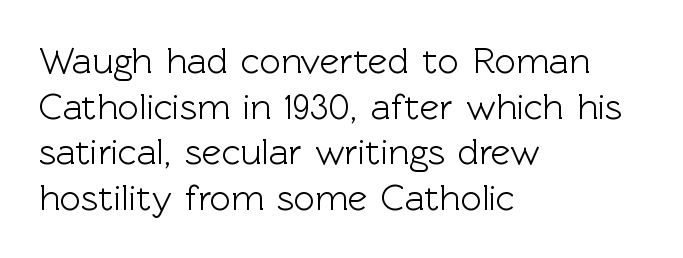
The image shows 37 px sans-serif type, upright; set left-aligned, line spacing 1.23x, normal letter spacing, not underlined; a medium x-height.
